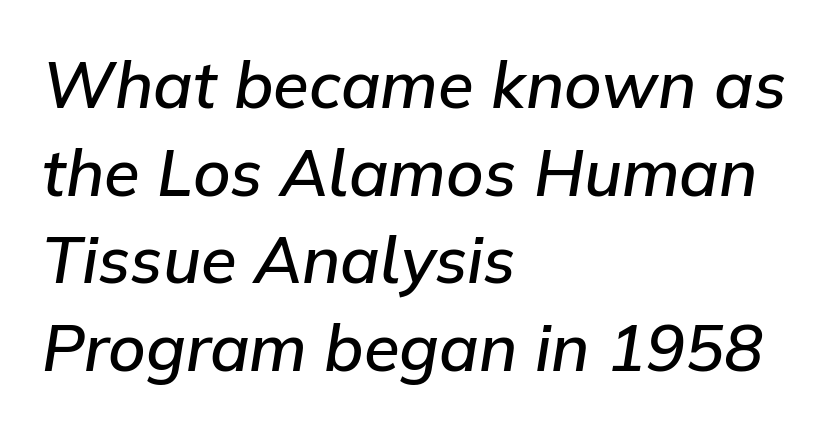
The image shows 65 px semibold type, italic (leaning right); set left-aligned, normal line spacing (1.35x), normal letter spacing, not underlined; low stroke contrast and a medium x-height.
